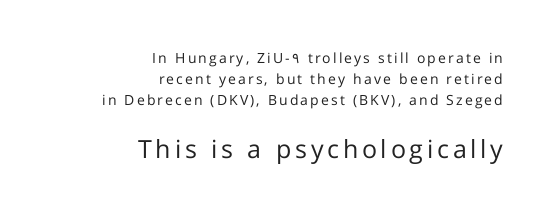
{"italic": "no", "bold": "no", "underline": "no", "align": "right", "line_spacing": "normal", "line_spacing_ratio": 1.49, "larger_block": "second", "size_ratio": 1.79, "glyph_px": 25}
